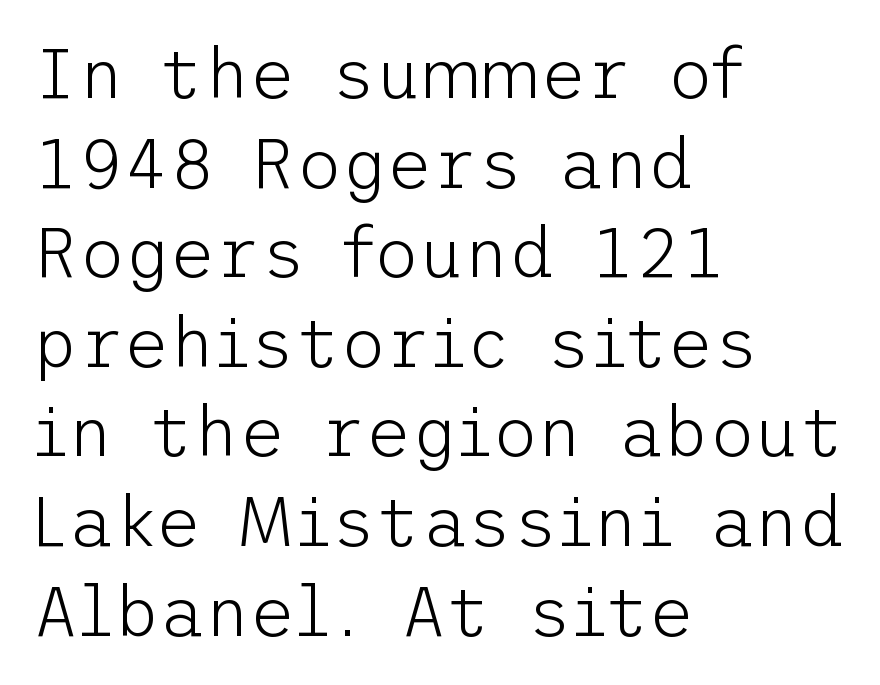
Grotesque or geometric, the face here clearly has no serifs. Leading matches the norm, producing a regular column. The typesetting does not lean heavy: it is not bold. These lines stack with their left ends in a neat column. It's the straight-up-and-down kind of type.
